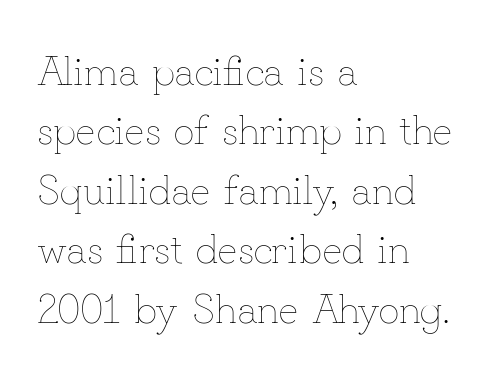
The image shows 41 px thin type, upright; set left-aligned, normal line spacing (1.45x), normal letter spacing, not underlined; low stroke contrast and a small x-height.
